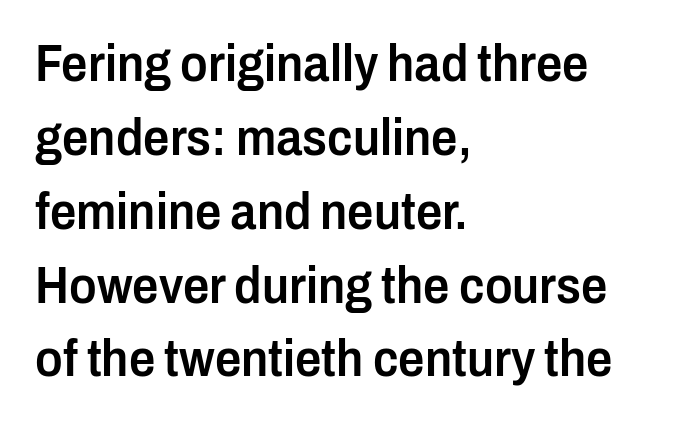
{"serif": "no", "italic": "no", "bold": "semi", "weight": "semibold", "width": "condensed", "stroke_contrast": "low", "x_height": "medium", "monospaced": "no", "underline": "no", "align": "left", "line_spacing": "normal", "line_spacing_ratio": 1.42, "letter_spacing": "normal", "letter_spacing_em": 0.0, "glyph_px": 52}
